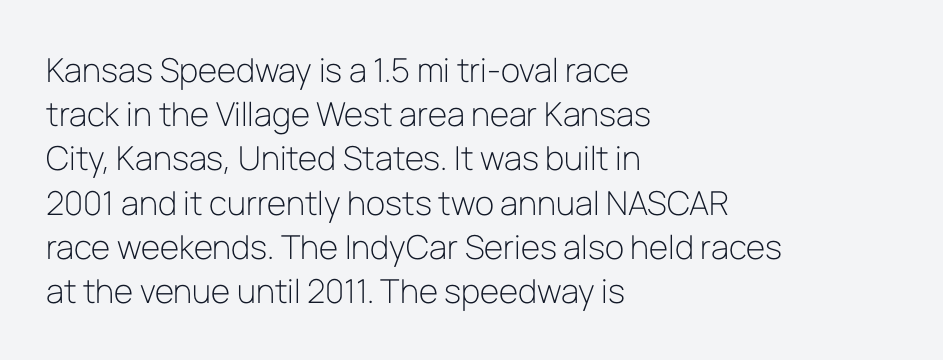
Notice how the passage keeps a crisp vertical edge on the left only. Think of a printed novel: that variable character pitch is what you see here. The designer left line spacing at the default. Students, note that the glyphs here touch the page at normal intervals. Nope, no serifs anywhere on these letters. The weight tops out at a normal text grade.
